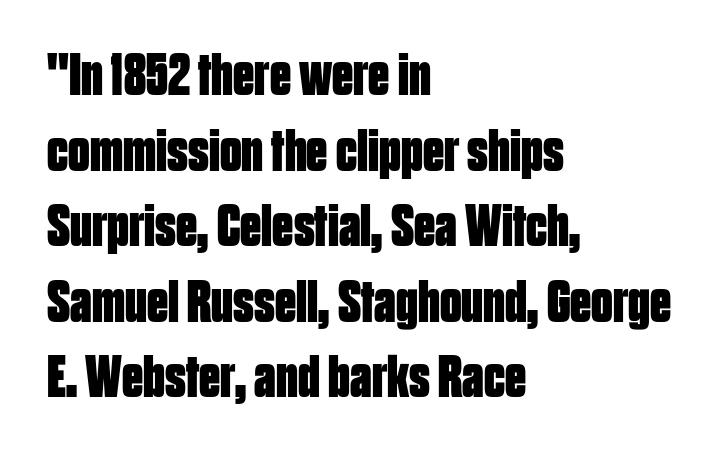
Look at the stroke-to-counter ratio: heavy, a bold. Layout note: lines flush left. This sample has the flowing, uneven cadence of proportional lettering. The rows are spaced the way most documents space them. The zone under the glyphs is completely vacant.
